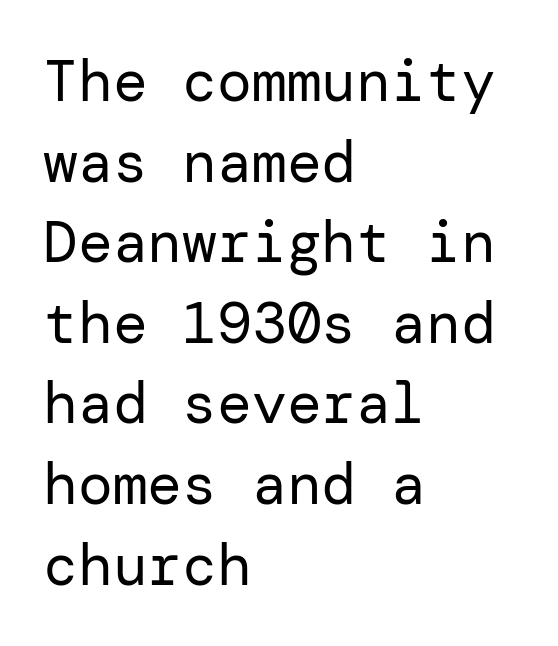
Vertically, the passage feels balanced, rows spaced as you'd expect. Each stroke keeps to a modest, everyday thickness or less. The glyphs in this specimen are sans serif. Nothing unusual about the tracking: characters are spaced as the font intends. Which margin do the lines hug? The left one — the right edge is uneven.
